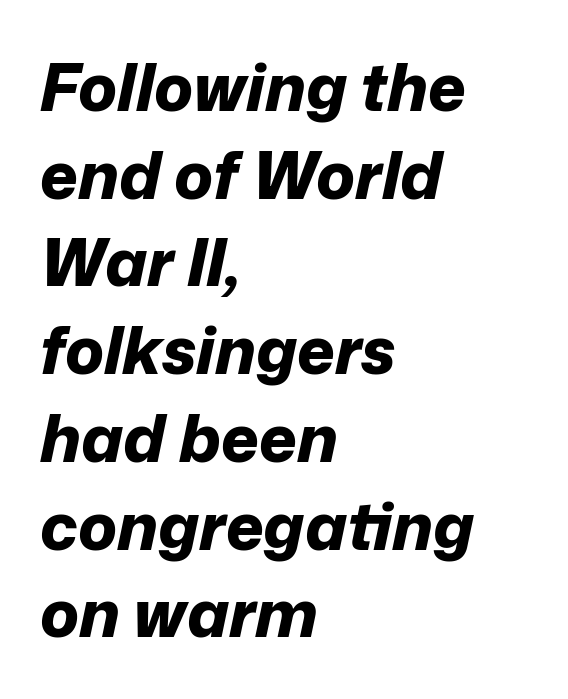
{"italic": "yes", "lean": "right", "slant_degrees": 12, "bold": "yes", "weight": "bold", "width": "normal", "stroke_contrast": "low", "x_height": "medium", "monospaced": "no", "underline": "no", "align": "left", "line_spacing": "normal", "line_spacing_ratio": 1.35, "letter_spacing": "normal", "letter_spacing_em": 0.0, "glyph_px": 65}
